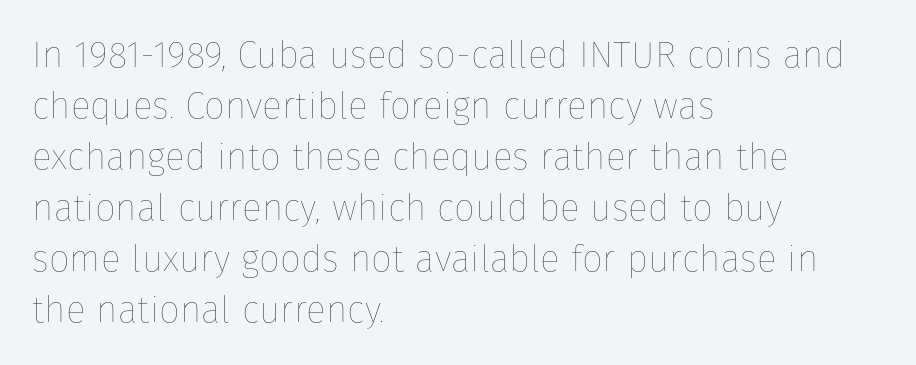
{"italic": "no", "bold": "no", "weight": "thin", "width": "normal", "stroke_contrast": "low", "x_height": "medium", "monospaced": "no", "underline": "no", "align": "left", "line_spacing": "normal", "line_spacing_ratio": 1.38, "letter_spacing": "normal", "letter_spacing_em": 0.0, "glyph_px": 37}
